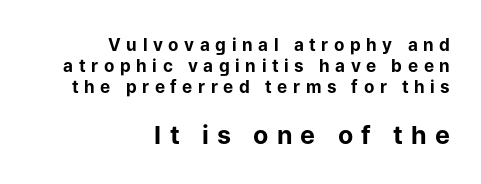
Q: Is the text bold? A: Yes.
Q: Is the text italic (slanted)? A: No, it is upright.
Q: Is the text underlined? A: No.
Q: How is the paragraph aligned? A: Right-aligned.
Q: Is the spacing between letters normal or unusually wide? A: Unusually wide.
Q: Is the spacing between lines tight, normal or loose? A: Normal.
Q: Which block of text is set in a larger size, the first (top) or the second (bottom)? A: The second (bottom) one.
